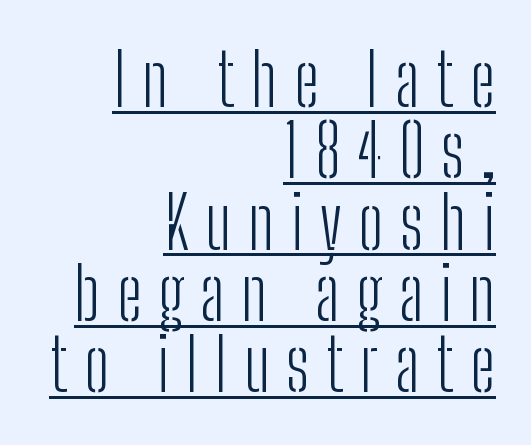
The face looks like a standard text weight, possibly lighter. The ragged edge is on the left, which tells us the setting is flush right. The lines are packed closely together with very little leading. The characters display no serif detailing; their extremities are plain. The letters advance in unequal steps, a hallmark of proportional type.
